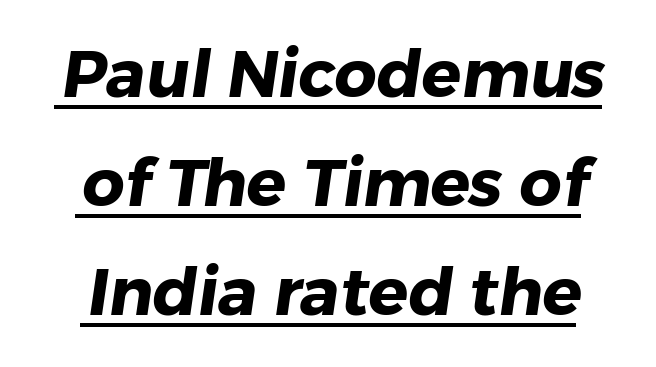
The gaps between neighbouring characters are ordinary and unremarkable. Character widths vary here, with narrow letters taking less room than wide ones. This sample carries an underscore along the baseline area. Heavy, bold letterforms. Rows of type keep a routine distance in the vertical direction.
